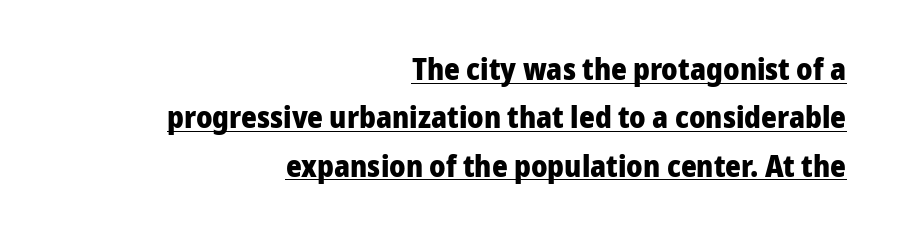
{"serif": "no", "italic": "no", "bold": "yes", "weight": "heavy", "width": "normal", "stroke_contrast": "low", "x_height": "medium", "monospaced": "no", "underline": "yes", "align": "right", "line_spacing": "normal", "line_spacing_ratio": 1.61, "letter_spacing": "normal", "letter_spacing_em": 0.0, "glyph_px": 30}
